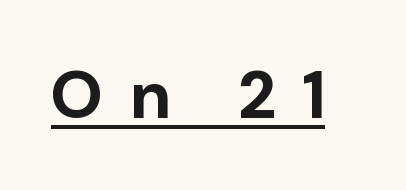
Q: Is the text bold? A: Yes.
Q: Is the text italic (slanted)? A: No, it is upright.
Q: Is the typeface a serif or a sans-serif typeface? A: Sans-serif.
Q: Is the text underlined? A: Yes.
Q: Is the spacing between letters normal or unusually wide? A: Unusually wide.
Q: Width (condensed, normal, or wide)? A: Normal.
Q: Stroke contrast? A: Low.
Q: x-height? A: Medium.
Q: Monospaced? A: No.
